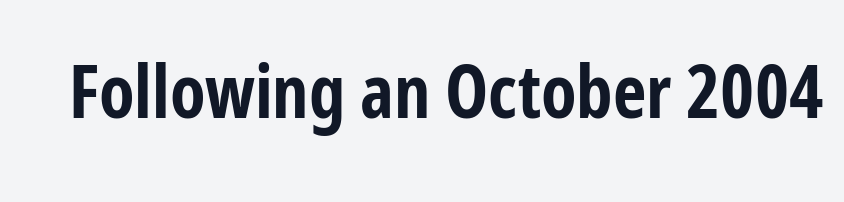
{"serif": "no", "italic": "no", "bold": "yes", "weight": "bold", "width": "condensed", "stroke_contrast": "low", "x_height": "medium", "monospaced": "no", "underline": "no", "letter_spacing": "normal", "letter_spacing_em": 0.0, "glyph_px": 73}
